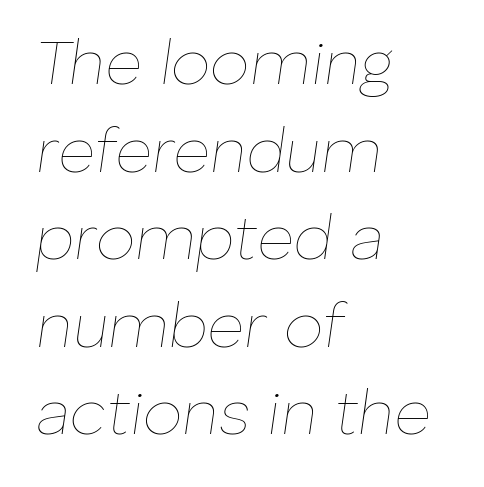
Q: Is the text bold? A: No.
Q: Is the text italic (slanted)? A: Yes, it leans right by about 8 degrees.
Q: Is the text underlined? A: No.
Q: How is the paragraph aligned? A: Left-aligned.
Q: Is the spacing between letters normal or unusually wide? A: Normal.
Q: Is the spacing between lines tight, normal or loose? A: Normal.
Q: Width (condensed, normal, or wide)? A: Normal.
Q: Stroke contrast? A: Low.
Q: x-height? A: Medium.
Q: Monospaced? A: No.
